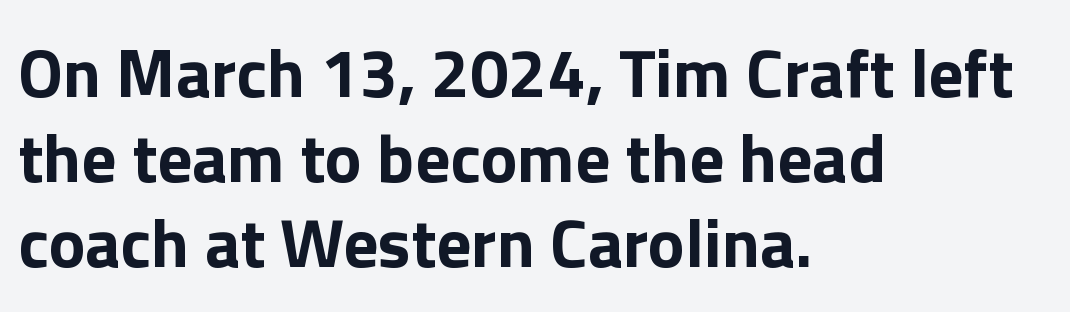
{"serif": "no", "italic": "no", "bold": "yes", "weight": "bold", "width": "normal", "x_height": "medium", "monospaced": "no", "underline": "no", "align": "left", "line_spacing_ratio": 1.23, "letter_spacing": "normal", "letter_spacing_em": 0.0, "glyph_px": 69}
